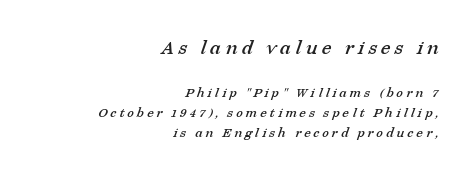
Q: Is the text underlined? A: No.
Q: How is the paragraph aligned? A: Right-aligned.
Q: Is the spacing between letters normal or unusually wide? A: Unusually wide.
Q: Is the spacing between lines tight, normal or loose? A: Normal.
Q: Which block of text is set in a larger size, the first (top) or the second (bottom)? A: The first (top) one.
